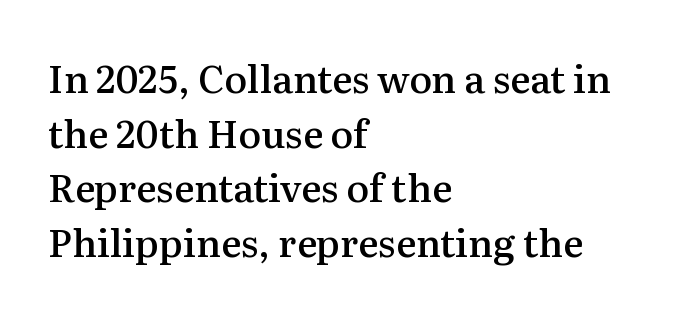
Q: Is the text bold? A: Semi-bold.
Q: Is the text italic (slanted)? A: No, it is upright.
Q: Is the typeface a serif or a sans-serif typeface? A: Serif.
Q: Is the text underlined? A: No.
Q: How is the paragraph aligned? A: Left-aligned.
Q: Is the spacing between letters normal or unusually wide? A: Normal.
Q: Is the spacing between lines tight, normal or loose? A: Normal.
Q: Width (condensed, normal, or wide)? A: Normal.
Q: Stroke contrast? A: Medium.
Q: x-height? A: Medium.
Q: Monospaced? A: No.
